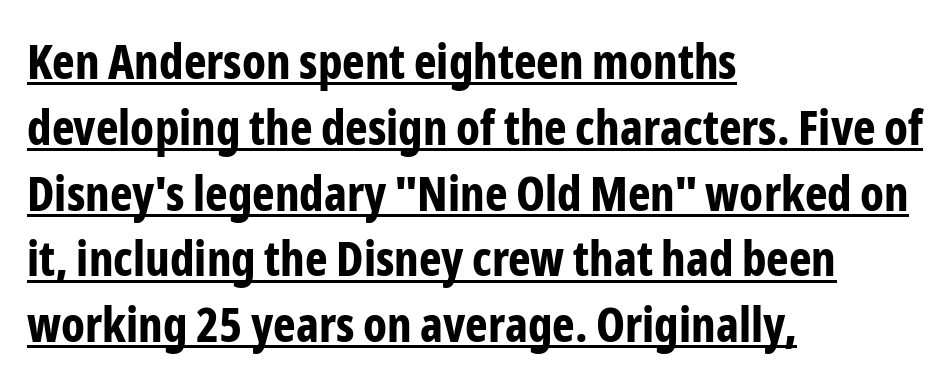
Q: Is the text bold? A: Yes.
Q: Is the text italic (slanted)? A: No, it is upright.
Q: Is the typeface a serif or a sans-serif typeface? A: Sans-serif.
Q: Is the text underlined? A: Yes.
Q: How is the paragraph aligned? A: Left-aligned.
Q: Is the spacing between letters normal or unusually wide? A: Normal.
Q: Is the spacing between lines tight, normal or loose? A: Normal.
Q: Width (condensed, normal, or wide)? A: Condensed.
Q: Stroke contrast? A: Low.
Q: x-height? A: Medium.
Q: Monospaced? A: No.
